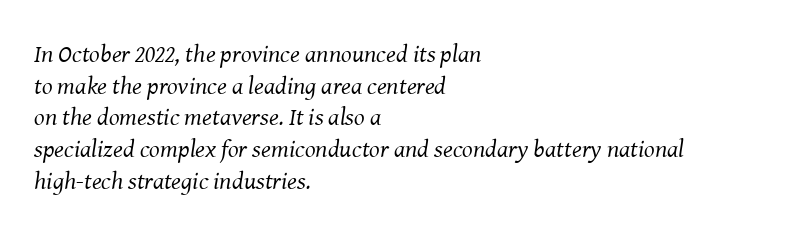
Q: Is the text bold? A: No.
Q: Is the text italic (slanted)? A: Yes, it leans right by about 8 degrees.
Q: Is the text underlined? A: No.
Q: How is the paragraph aligned? A: Left-aligned.
Q: Is the spacing between letters normal or unusually wide? A: Normal.
Q: Is the spacing between lines tight, normal or loose? A: Normal.
